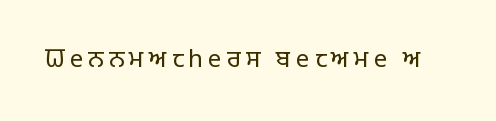
Q: Is the text bold? A: No.
Q: Is the text italic (slanted)? A: No, it is upright.
Q: Is the text underlined? A: No.
Q: Is the spacing between letters normal or unusually wide? A: Unusually wide.
